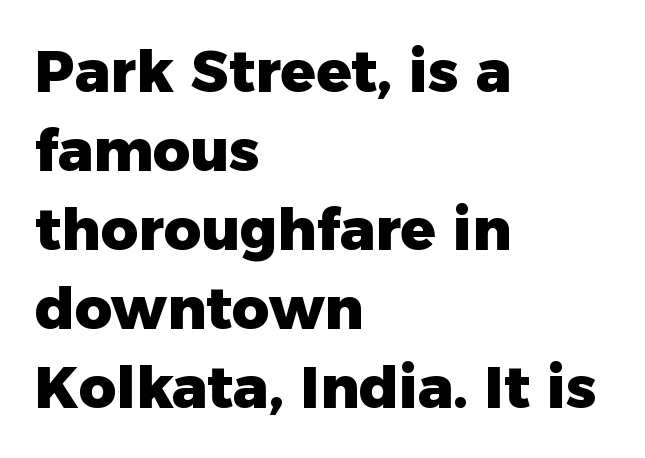
Q: Is the text bold? A: Yes.
Q: Is the text italic (slanted)? A: No, it is upright.
Q: Is the typeface a serif or a sans-serif typeface? A: Sans-serif.
Q: Is the text underlined? A: No.
Q: How is the paragraph aligned? A: Left-aligned.
Q: Is the spacing between letters normal or unusually wide? A: Normal.
Q: Is the spacing between lines tight, normal or loose? A: Normal.
Q: Width (condensed, normal, or wide)? A: Normal.
Q: Stroke contrast? A: Low.
Q: x-height? A: Medium.
Q: Monospaced? A: No.
